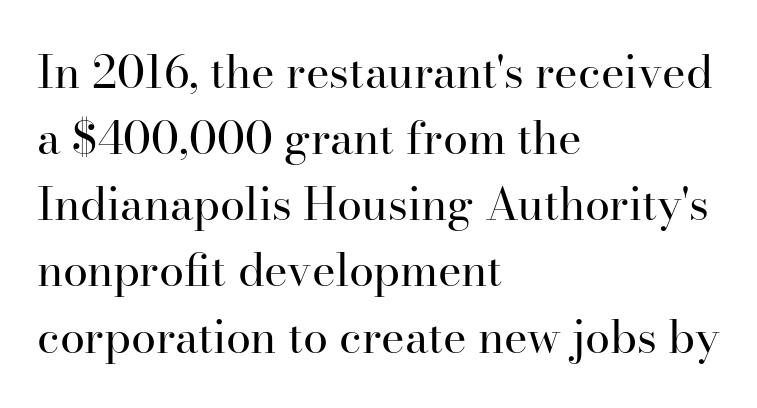
{"serif": "yes", "italic": "no", "bold": "no", "weight": "regular", "width": "normal", "stroke_contrast": "high", "x_height": "small", "monospaced": "no", "underline": "no", "align": "left", "line_spacing": "normal", "line_spacing_ratio": 1.47, "letter_spacing": "normal", "letter_spacing_em": 0.0, "glyph_px": 45}
